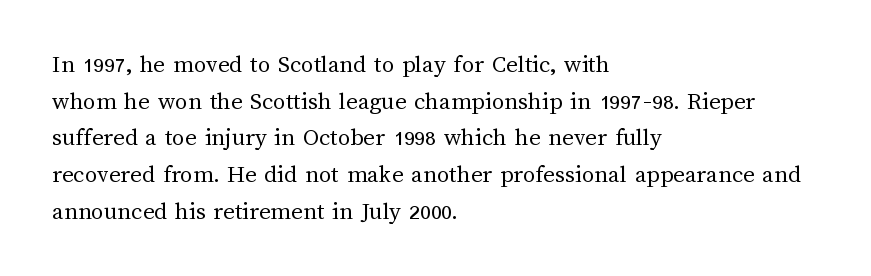
{"italic": "no", "bold": "no", "underline": "no", "align": "left", "line_spacing": "normal", "line_spacing_ratio": 1.47, "letter_spacing": "normal", "letter_spacing_em": 0.0, "glyph_px": 25}
